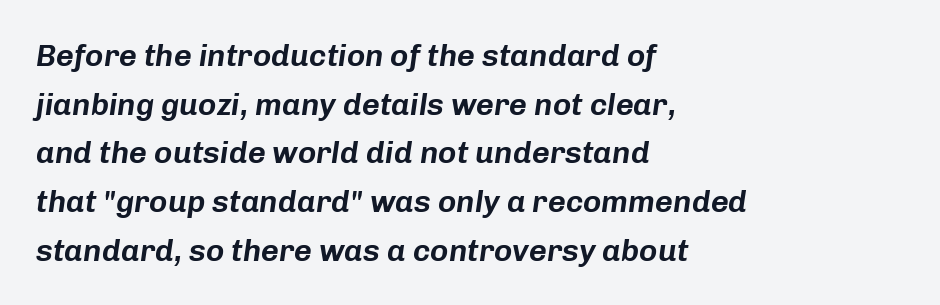
Spacing between characters is what you'd get straight out of the box. The lines are quadded left. The axis of the letterforms is tilted away from vertical. Spacing verdict: proportional, widths tailored to each character.
